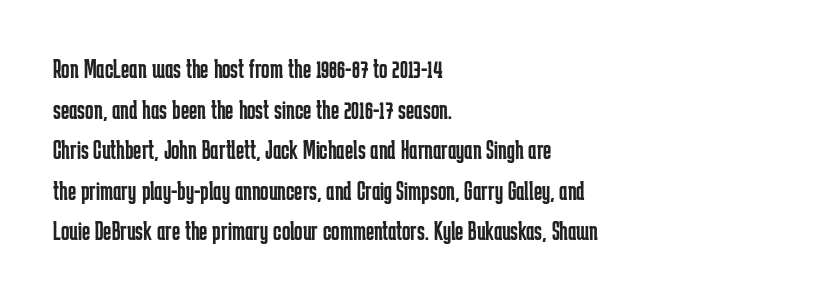
Q: Is the text bold? A: No.
Q: Is the text italic (slanted)? A: No, it is upright.
Q: Is the typeface a serif or a sans-serif typeface? A: Sans-serif.
Q: Is the text underlined? A: No.
Q: How is the paragraph aligned? A: Left-aligned.
Q: Is the spacing between letters normal or unusually wide? A: Normal.
Q: Is the spacing between lines tight, normal or loose? A: Normal.
Q: Width (condensed, normal, or wide)? A: Condensed.
Q: Stroke contrast? A: Low.
Q: x-height? A: Medium.
Q: Monospaced? A: No.
